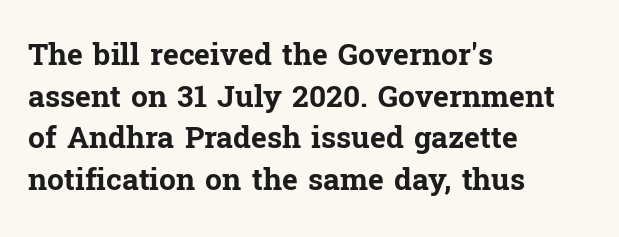
The image shows 30 px bold serif type, upright; set left-aligned, normal line spacing (1.39x), normal letter spacing, not underlined; low stroke contrast and a medium x-height.
